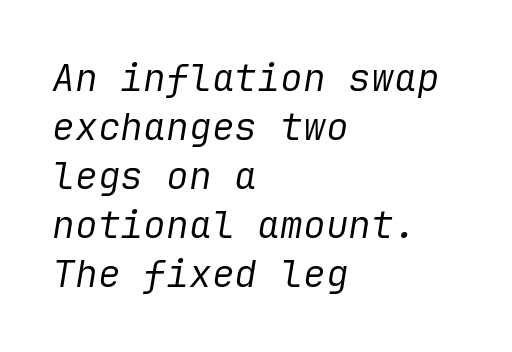
{"italic": "yes", "lean": "right", "slant_degrees": 9, "bold": "no", "weight": "regular", "width": "normal", "stroke_contrast": "low", "x_height": "medium", "underline": "no", "align": "left", "line_spacing": "normal", "line_spacing_ratio": 1.29, "letter_spacing": "normal", "letter_spacing_em": 0.0, "glyph_px": 38}
